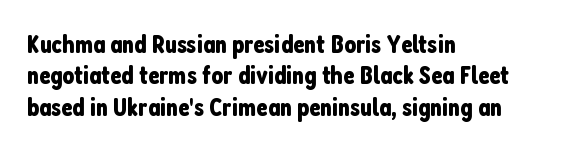
Q: Is the text italic (slanted)? A: No, it is upright.
Q: Is the text underlined? A: No.
Q: How is the paragraph aligned? A: Left-aligned.
Q: Is the spacing between letters normal or unusually wide? A: Normal.
